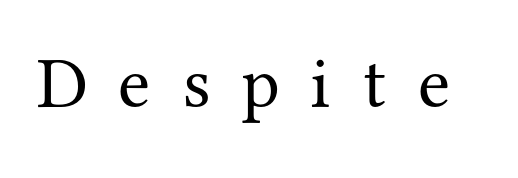
The type sits square on the baseline with zero lean. Display-style spreading of the glyphs; the letterfit is very open. Descenders hang freely into open space. Stroke thickness stays within the range of a standard reading face or lighter. Do the characters align in a grid? No, the font is proportional. Small tapered or slab feet sit at the stroke ends, so this counts as serif.
